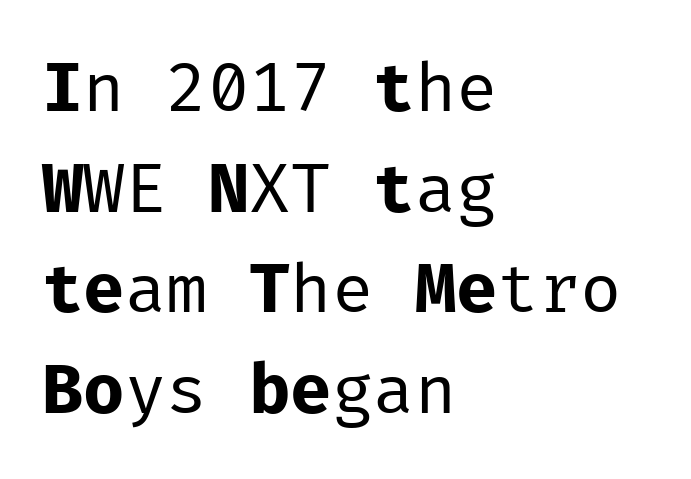
{"serif": "no", "italic": "no", "bold": "no", "weight": "regular", "width": "normal", "stroke_contrast": "low", "x_height": "medium", "monospaced": "yes", "underline": "no", "align": "left", "line_spacing": "normal", "line_spacing_ratio": 1.46, "letter_spacing": "normal", "letter_spacing_em": 0.0, "glyph_px": 69}
